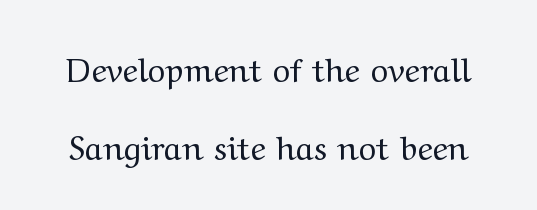
Q: Is the text bold? A: No.
Q: Is the text italic (slanted)? A: No, it is upright.
Q: Is the typeface a serif or a sans-serif typeface? A: Serif.
Q: Is the text underlined? A: No.
Q: Is the spacing between letters normal or unusually wide? A: Normal.
Q: Is the spacing between lines tight, normal or loose? A: Loose.
Q: Width (condensed, normal, or wide)? A: Wide.
Q: Stroke contrast? A: Medium.
Q: x-height? A: Medium.
Q: Monospaced? A: No.
